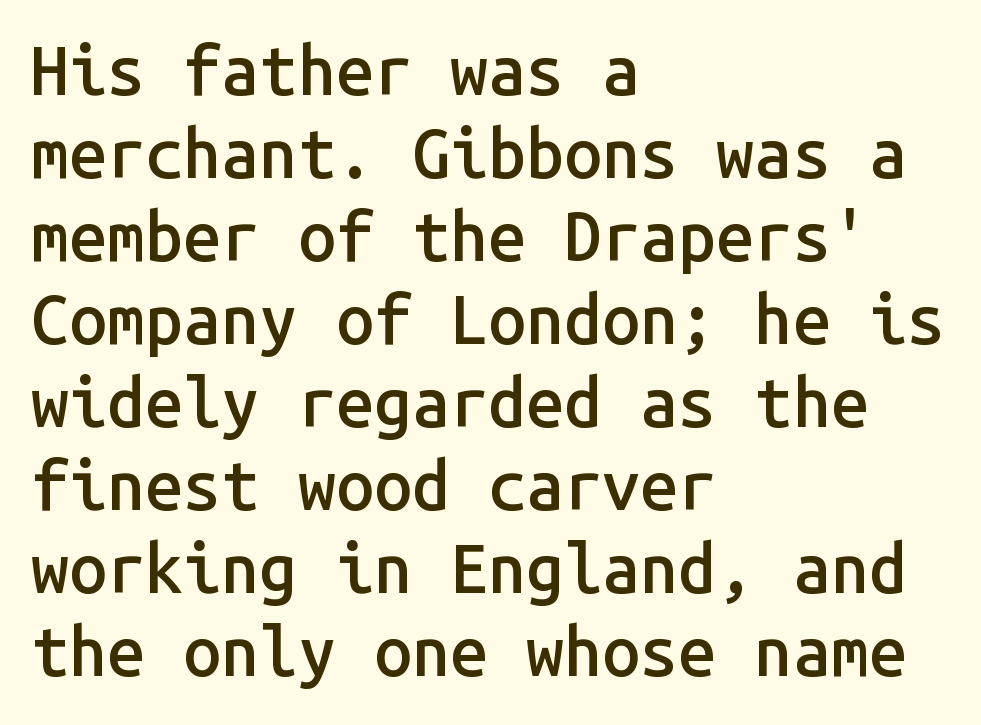
Q: Is the text bold? A: Semi-bold.
Q: Is the text italic (slanted)? A: No, it is upright.
Q: Is the typeface a serif or a sans-serif typeface? A: Sans-serif.
Q: Is the text underlined? A: No.
Q: How is the paragraph aligned? A: Left-aligned.
Q: Is the spacing between letters normal or unusually wide? A: Normal.
Q: Width (condensed, normal, or wide)? A: Normal.
Q: Stroke contrast? A: Low.
Q: x-height? A: Medium.
Q: Monospaced? A: Yes.
